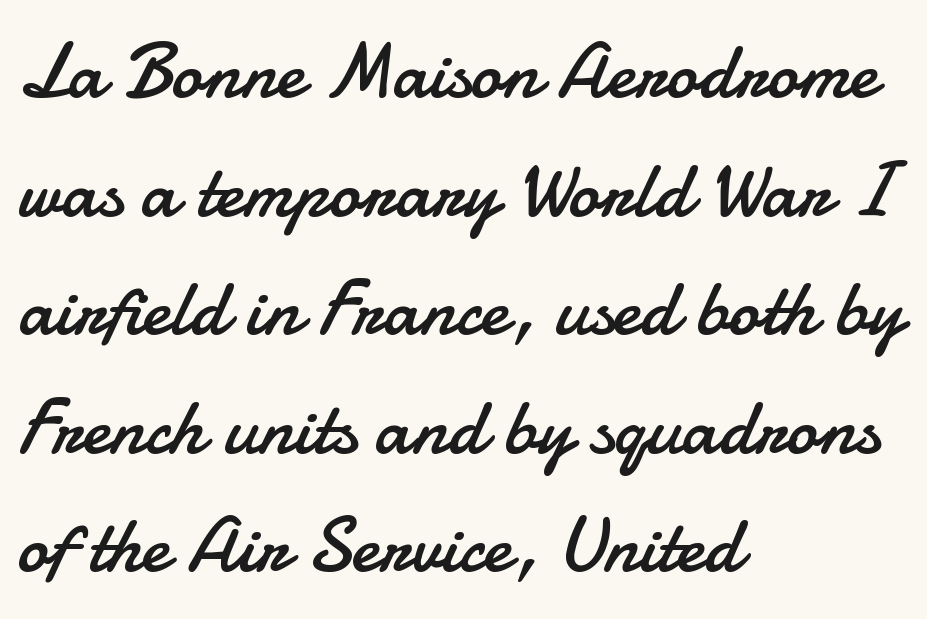
The image shows 78 px regular-weight sans-serif type; set left-aligned, normal line spacing (1.52x), normal letter spacing, not underlined; low stroke contrast and a small x-height.
